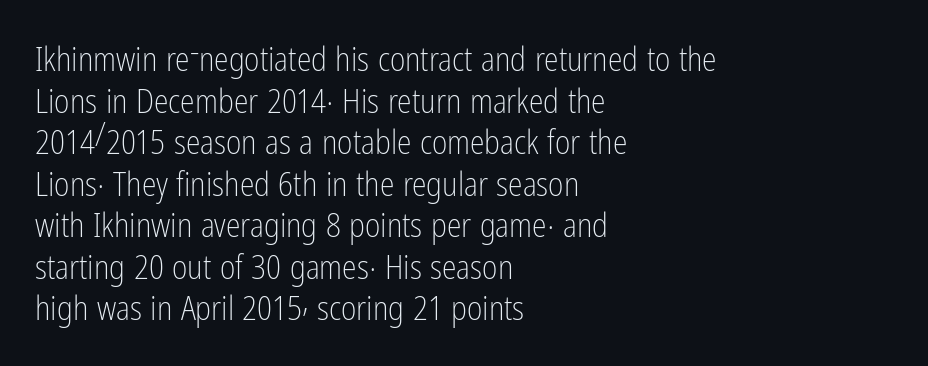
The image shows 33 px light, condensed sans-serif type, upright; set left-aligned, normal line spacing (1.26x), normal letter spacing, not underlined; low stroke contrast and a medium x-height.
